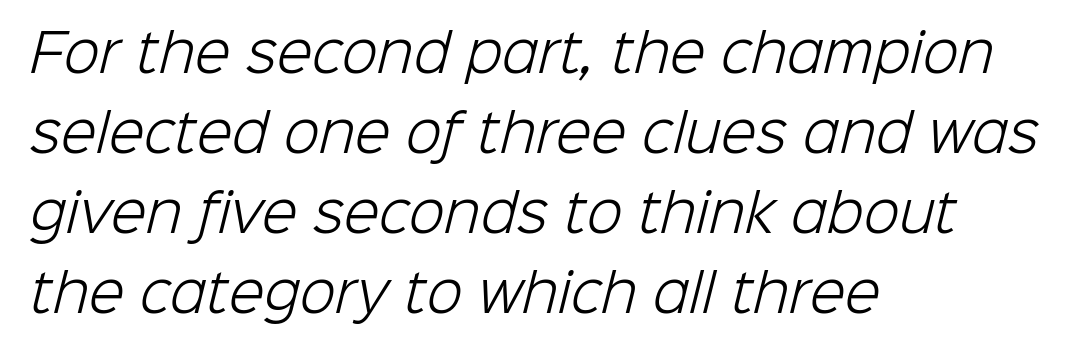
The type is set solid horizontally, with unmodified tracking. The rendering shows plain stroke endings on the letterforms — a sans-serif design. Here the designer chose a conventional face with non-uniform glyph widths. The block of text has a typical density, with ordinary space between rows.
